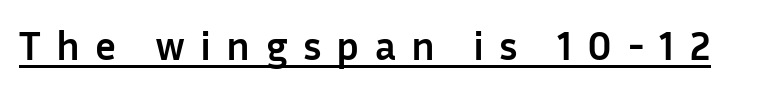
The image shows 41 px semibold sans-serif type, upright; set unusually wide letter spacing (+0.37 em), underlined; low stroke contrast and a medium x-height.
